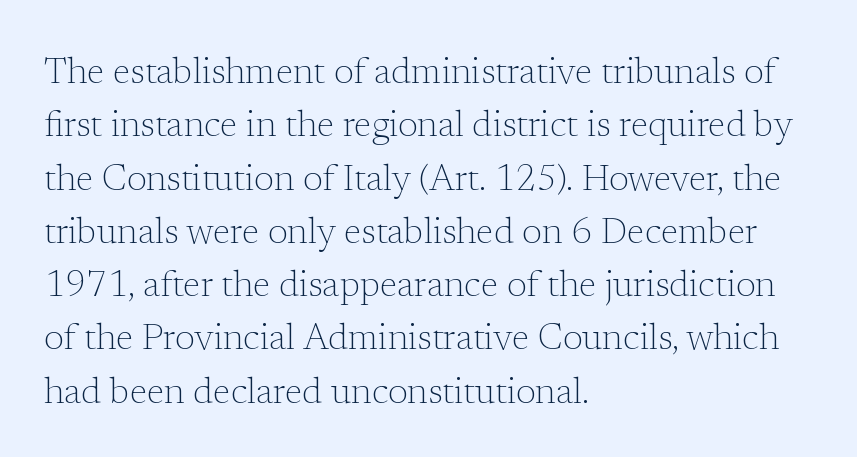
Q: Is the text bold? A: No.
Q: Is the text italic (slanted)? A: No, it is upright.
Q: Is the typeface a serif or a sans-serif typeface? A: Serif.
Q: Is the text underlined? A: No.
Q: How is the paragraph aligned? A: Left-aligned.
Q: Is the spacing between letters normal or unusually wide? A: Normal.
Q: Is the spacing between lines tight, normal or loose? A: Normal.
Q: Width (condensed, normal, or wide)? A: Normal.
Q: Stroke contrast? A: Low.
Q: x-height? A: Medium.
Q: Monospaced? A: No.
